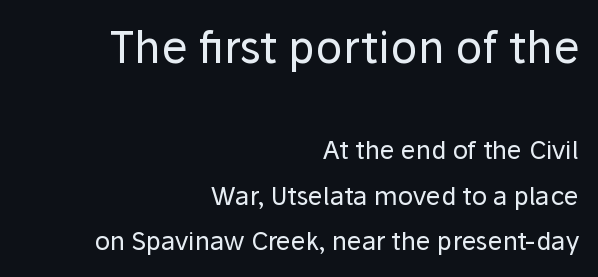
{"serif": "no", "italic": "no", "bold": "no", "weight": "regular", "width": "normal", "stroke_contrast": "low", "x_height": "medium", "monospaced": "no", "underline": "no", "align": "right", "line_spacing_ratio": 1.82, "letter_spacing": "normal", "letter_spacing_em": 0.0, "larger_block": "first", "size_ratio": 1.76, "glyph_px": 44}
